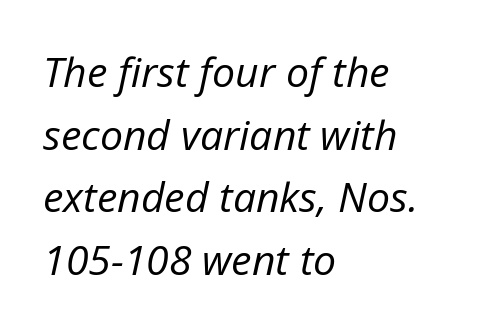
{"italic": "yes", "lean": "right", "slant_degrees": 12, "bold": "no", "weight": "regular", "width": "normal", "stroke_contrast": "low", "x_height": "medium", "monospaced": "no", "underline": "no", "align": "left", "line_spacing": "normal", "line_spacing_ratio": 1.53, "letter_spacing": "normal", "letter_spacing_em": 0.0, "glyph_px": 41}
